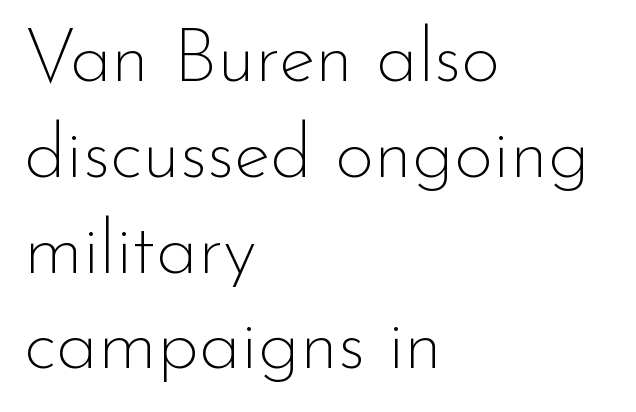
These lines sit exactly where default settings would place them. The string is rendered with underlining switched off. Each letter keeps its own natural width here, so spacing adapts to shape. The typeface has the unassuming heft of standard copy or less. Default kerning and tracking; the words read as compact shapes.
